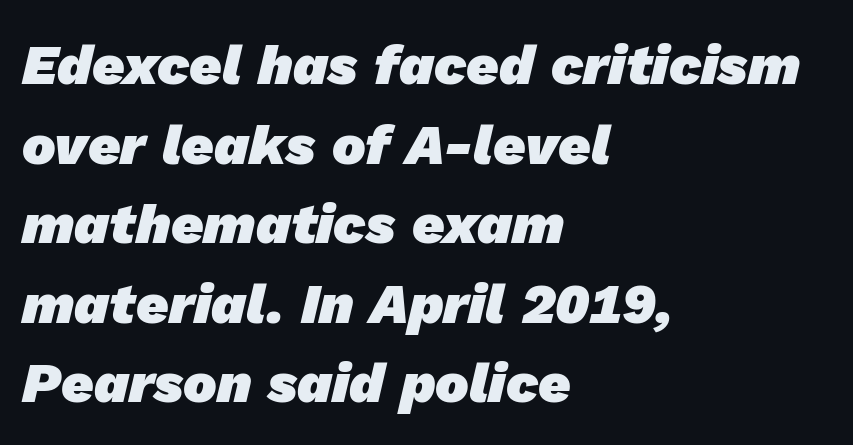
Q: Is the text bold? A: Yes.
Q: Is the typeface a serif or a sans-serif typeface? A: Sans-serif.
Q: Is the text underlined? A: No.
Q: How is the paragraph aligned? A: Left-aligned.
Q: Is the spacing between letters normal or unusually wide? A: Normal.
Q: Is the spacing between lines tight, normal or loose? A: Normal.
Q: Width (condensed, normal, or wide)? A: Normal.
Q: Stroke contrast? A: Low.
Q: x-height? A: Medium.
Q: Monospaced? A: No.
